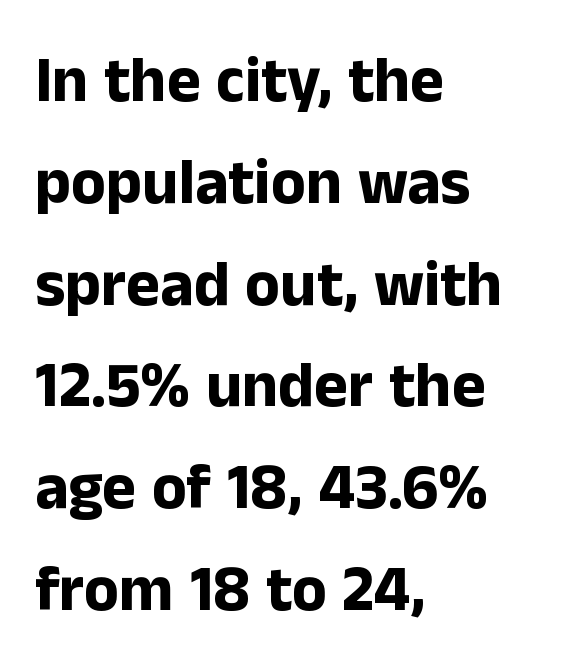
{"serif": "no", "italic": "no", "bold": "yes", "weight": "bold", "width": "normal", "stroke_contrast": "low", "x_height": "medium", "monospaced": "no", "underline": "no", "align": "left", "line_spacing": "normal", "line_spacing_ratio": 1.59, "letter_spacing": "normal", "letter_spacing_em": 0.0, "glyph_px": 64}
